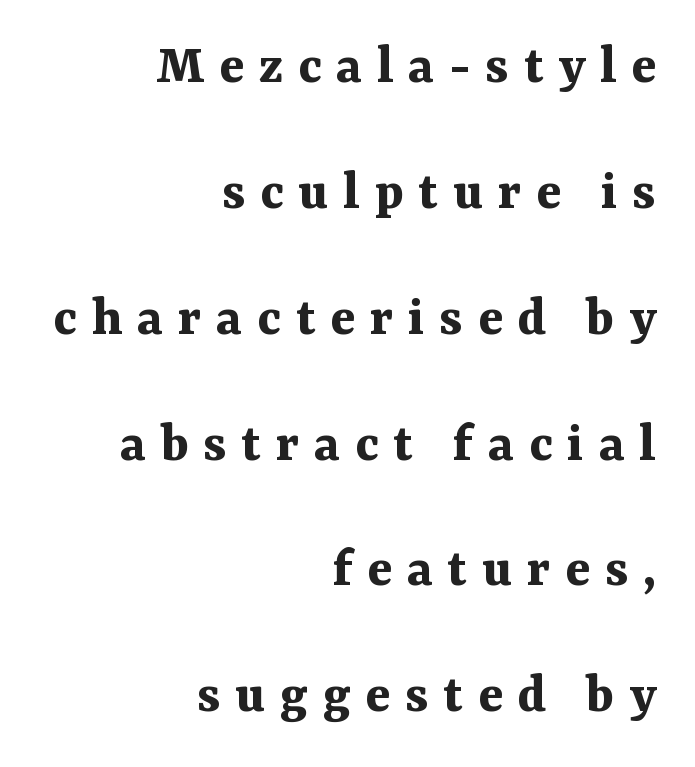
{"serif": "yes", "italic": "no", "bold": "yes", "weight": "bold", "width": "normal", "stroke_contrast": "medium", "x_height": "medium", "monospaced": "no", "underline": "no", "align": "right", "line_spacing": "loose", "line_spacing_ratio": 2.17, "letter_spacing": "wide", "letter_spacing_em": 0.25, "glyph_px": 58}
